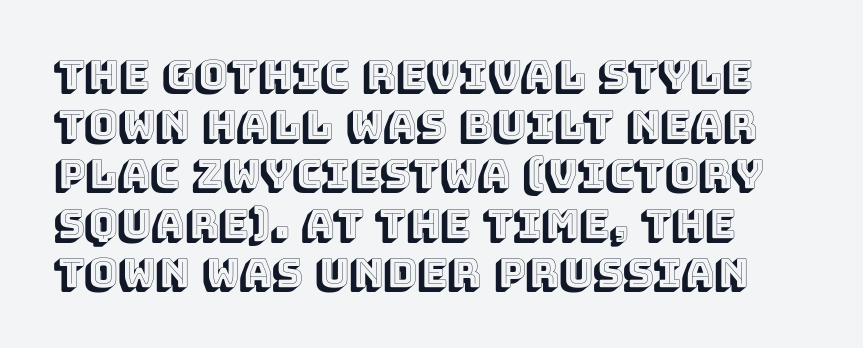
{"italic": "no", "width": "normal", "x_height": "large", "monospaced": "no", "underline": "no", "line_spacing_ratio": 1.24, "letter_spacing": "normal", "letter_spacing_em": 0.0, "glyph_px": 40}
